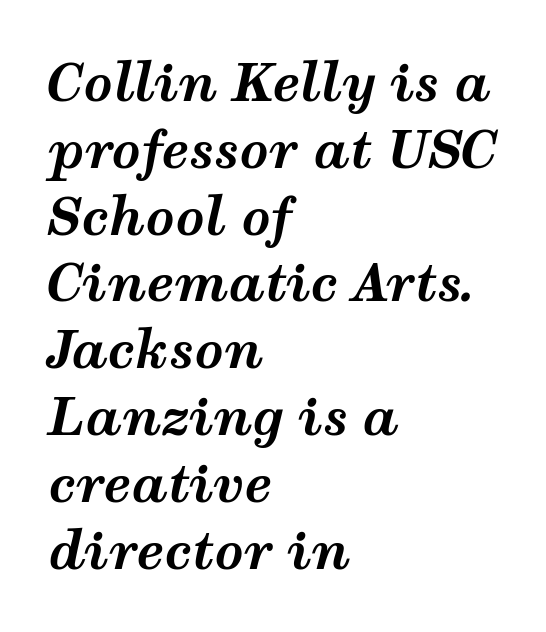
The image shows 51 px bold, wide type, italic (leaning right); set left-aligned, normal line spacing (1.31x), normal letter spacing, not underlined; medium stroke contrast and a medium x-height.
